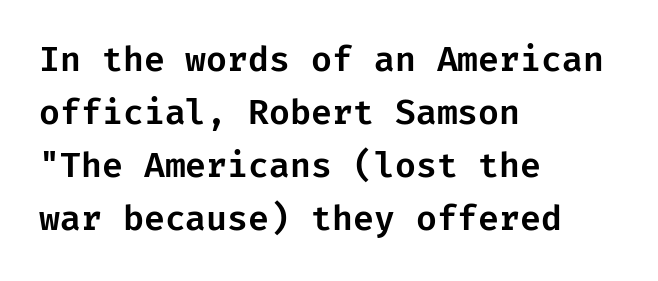
{"serif": "no", "italic": "no", "width": "normal", "stroke_contrast": "low", "x_height": "medium", "underline": "no", "align": "left", "line_spacing": "normal", "line_spacing_ratio": 1.56, "letter_spacing": "normal", "letter_spacing_em": 0.0, "glyph_px": 34}
